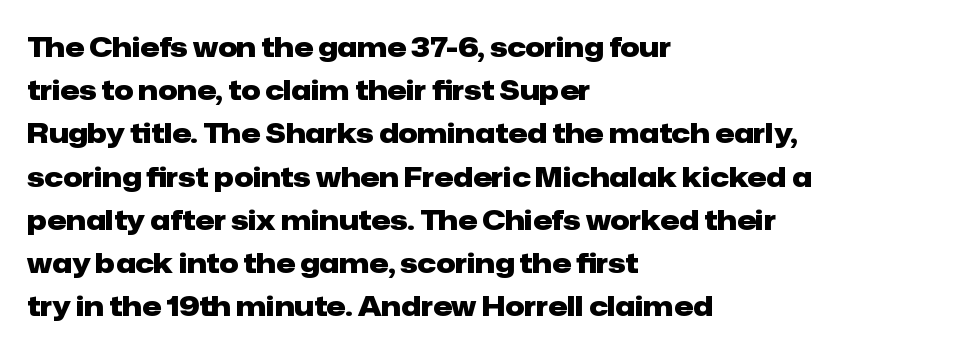
{"italic": "no", "bold": "yes", "underline": "no", "align": "left", "line_spacing": "normal", "line_spacing_ratio": 1.6, "letter_spacing": "normal", "letter_spacing_em": 0.0, "glyph_px": 27}
